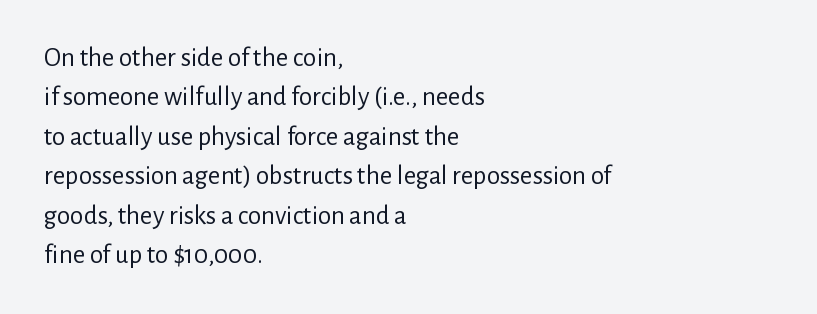
{"italic": "no", "bold": "no", "underline": "no", "align": "left", "line_spacing": "normal", "line_spacing_ratio": 1.46, "letter_spacing": "normal", "letter_spacing_em": 0.0, "glyph_px": 27}
